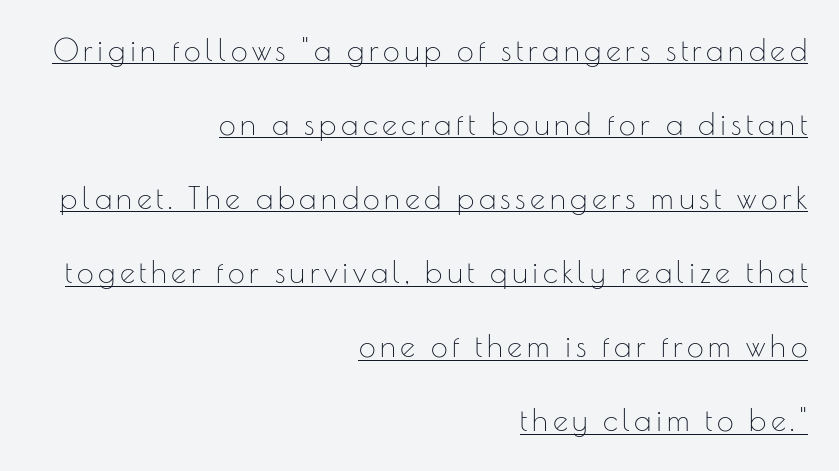
Q: Is the text bold? A: No.
Q: Is the text italic (slanted)? A: No, it is upright.
Q: Is the typeface a serif or a sans-serif typeface? A: Sans-serif.
Q: Is the text underlined? A: Yes.
Q: How is the paragraph aligned? A: Right-aligned.
Q: Is the spacing between lines tight, normal or loose? A: Loose.
Q: Width (condensed, normal, or wide)? A: Normal.
Q: Stroke contrast? A: Low.
Q: x-height? A: Small.
Q: Monospaced? A: No.
